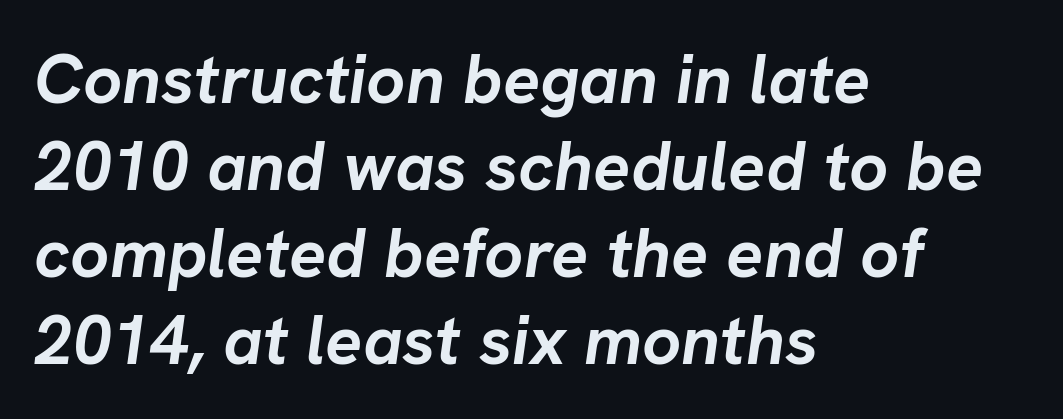
Q: Is the text bold? A: Yes.
Q: Is the text italic (slanted)? A: Yes, it leans right by about 8 degrees.
Q: Is the text underlined? A: No.
Q: How is the paragraph aligned? A: Left-aligned.
Q: Is the spacing between letters normal or unusually wide? A: Normal.
Q: Is the spacing between lines tight, normal or loose? A: Normal.
Q: Width (condensed, normal, or wide)? A: Normal.
Q: Stroke contrast? A: Low.
Q: x-height? A: Medium.
Q: Monospaced? A: No.
